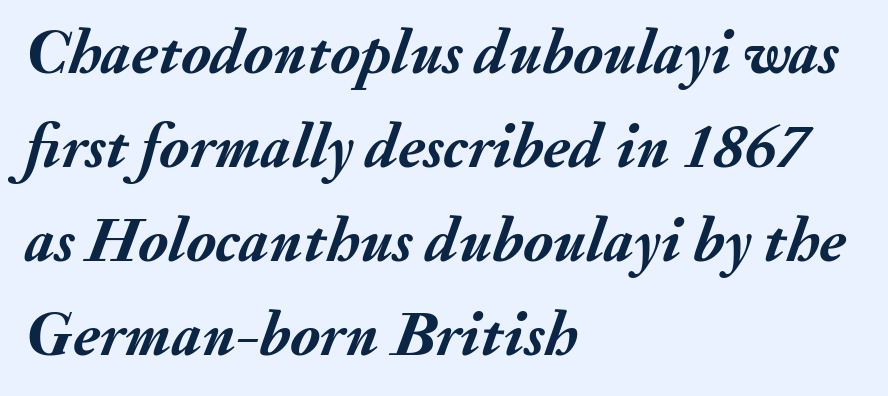
{"italic": "yes", "lean": "right", "slant_degrees": 20, "bold": "yes", "weight": "semibold", "width": "normal", "stroke_contrast": "medium", "x_height": "small", "monospaced": "no", "underline": "no", "align": "left", "line_spacing": "normal", "line_spacing_ratio": 1.49, "letter_spacing": "normal", "letter_spacing_em": 0.0, "glyph_px": 63}
